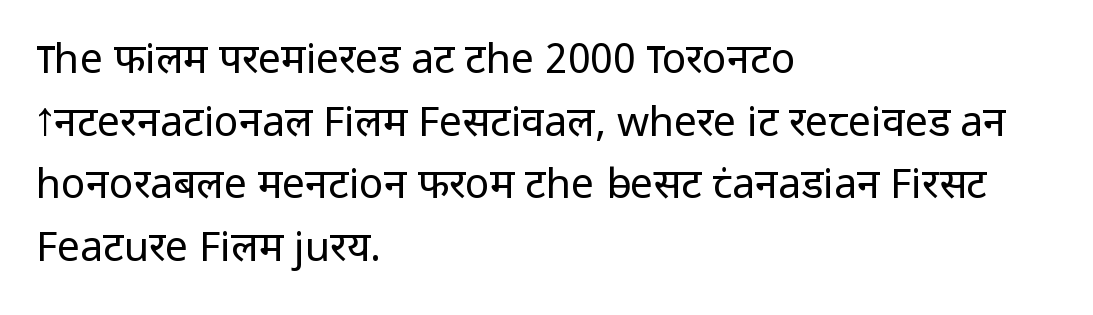
Check where the strokes stop: nothing finishes them off — pure sans. The font's upright variant was chosen for this text. The ragged edge is on the right, which tells us the setting is flush left. No letter is thick-stroked: the sample isn't bold.
